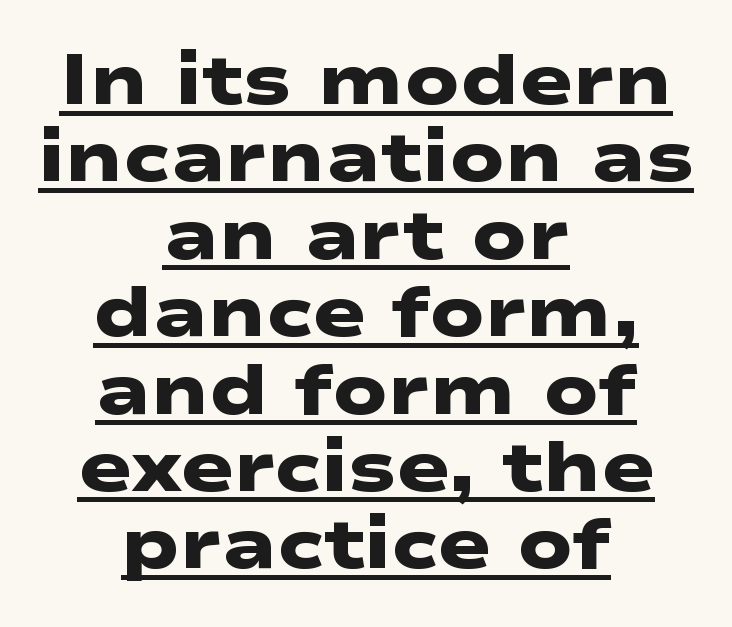
{"serif": "no", "bold": "yes", "weight": "heavy", "width": "wide", "stroke_contrast": "low", "x_height": "medium", "monospaced": "no", "underline": "yes", "align": "center", "line_spacing": "tight", "line_spacing_ratio": 1.09, "letter_spacing": "normal", "letter_spacing_em": 0.0, "glyph_px": 71}
